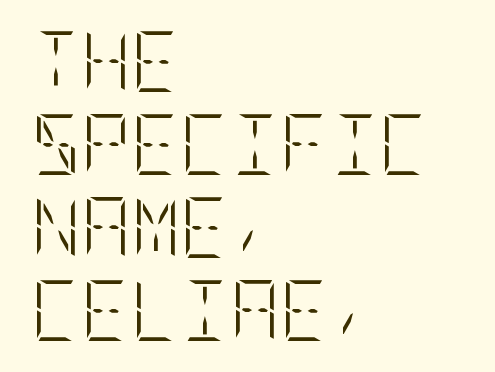
{"italic": "no", "bold": "no", "weight": "light", "width": "condensed", "stroke_contrast": "low", "x_height": "large", "underline": "no", "align": "left", "line_spacing": "normal", "line_spacing_ratio": 1.36, "letter_spacing": "normal", "letter_spacing_em": 0.0, "glyph_px": 61}
